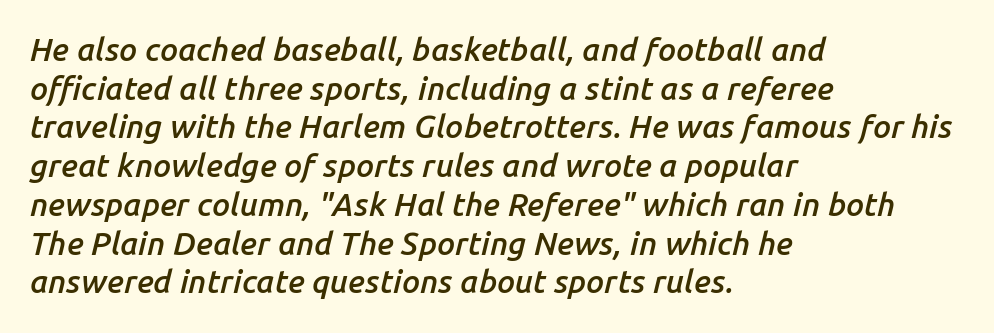
The gaps between neighbouring characters are ordinary and unremarkable. Reading down the block, your eye returns to a fixed left position each line. The passage shown is typed in a proportional face where columns would drift. Nobody drew a line under any word here. When letters slant like this, we call the style italic. Firm but not heavy-handed strokes: this text is semibold.
